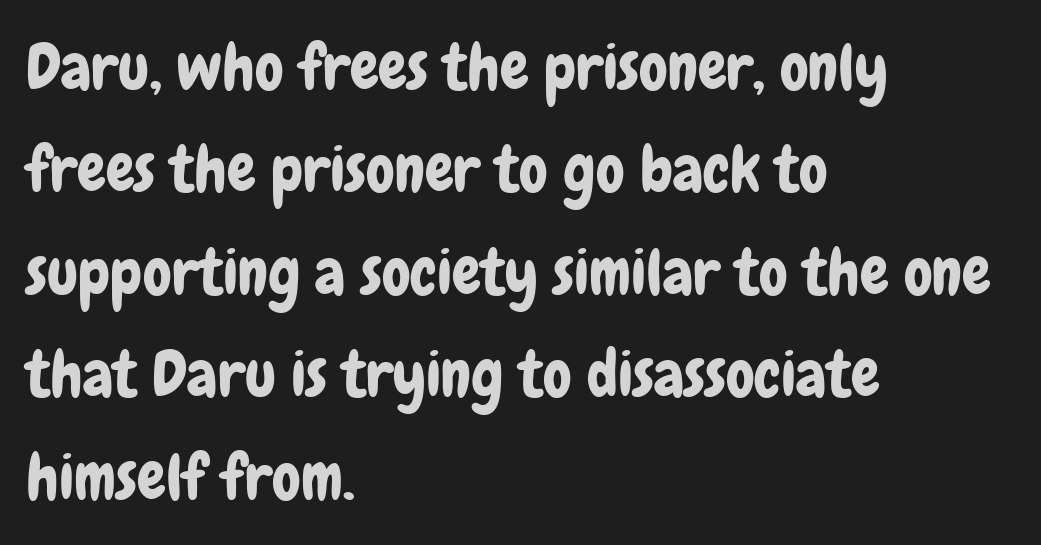
{"serif": "no", "italic": "no", "width": "condensed", "stroke_contrast": "low", "x_height": "medium", "monospaced": "no", "underline": "no", "align": "left", "line_spacing": "normal", "line_spacing_ratio": 1.6, "letter_spacing": "normal", "letter_spacing_em": 0.0, "glyph_px": 64}
